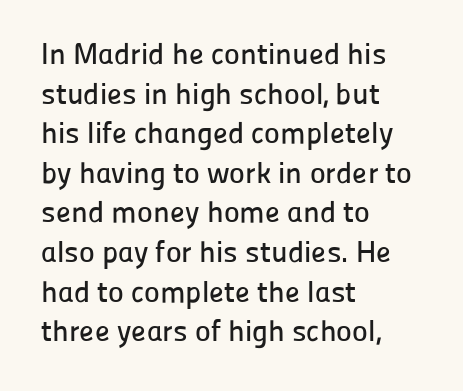
The image shows 30 px sans-serif type, upright; set left-aligned, normal line spacing (1.32x), normal letter spacing, not underlined; low stroke contrast and a medium x-height.
